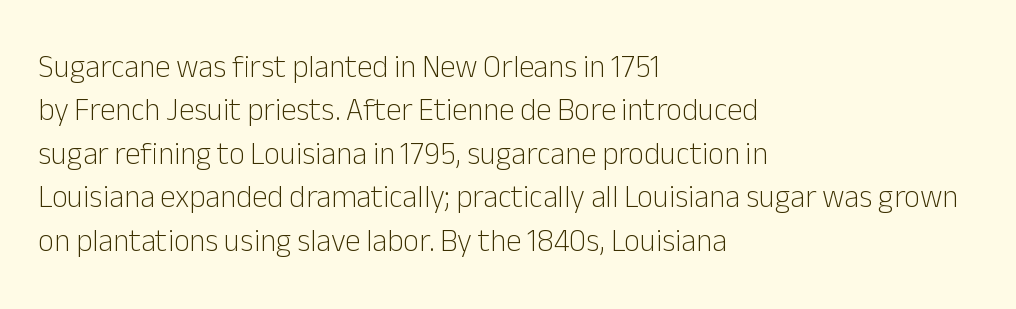
Q: Is the text bold? A: No.
Q: Is the text italic (slanted)? A: No, it is upright.
Q: Is the typeface a serif or a sans-serif typeface? A: Sans-serif.
Q: Is the text underlined? A: No.
Q: How is the paragraph aligned? A: Left-aligned.
Q: Is the spacing between letters normal or unusually wide? A: Normal.
Q: Is the spacing between lines tight, normal or loose? A: Normal.
Q: Width (condensed, normal, or wide)? A: Normal.
Q: Stroke contrast? A: Low.
Q: x-height? A: Medium.
Q: Monospaced? A: No.
